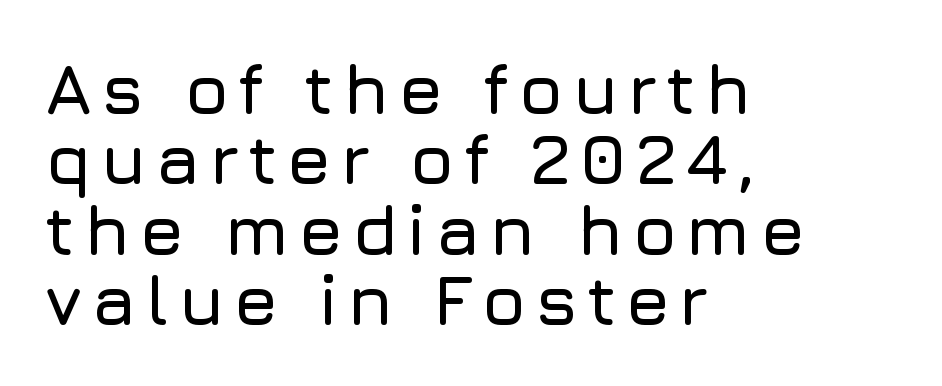
{"serif": "no", "italic": "no", "width": "normal", "stroke_contrast": "low", "x_height": "medium", "monospaced": "no", "underline": "no", "align": "left", "line_spacing": "tight", "line_spacing_ratio": 0.99, "glyph_px": 71}
